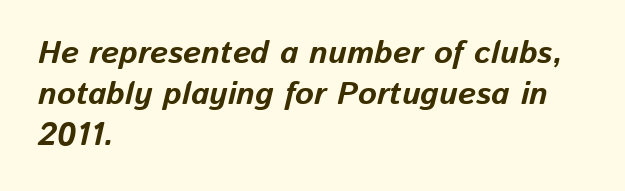
The image shows 32 px bold type, italic (leaning right); set left-aligned, normal line spacing (1.28x), normal letter spacing, not underlined; low stroke contrast and a medium x-height.
